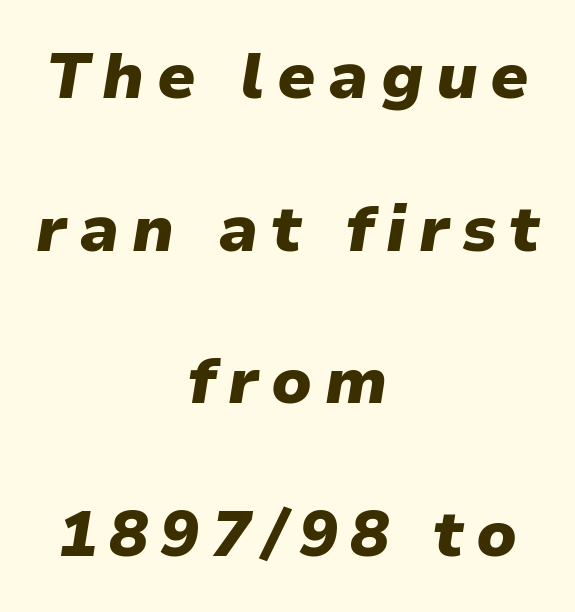
The image shows 65 px heavy type, italic (leaning right); set centered, loose line spacing (2.35x), not underlined; low stroke contrast and a medium x-height.
